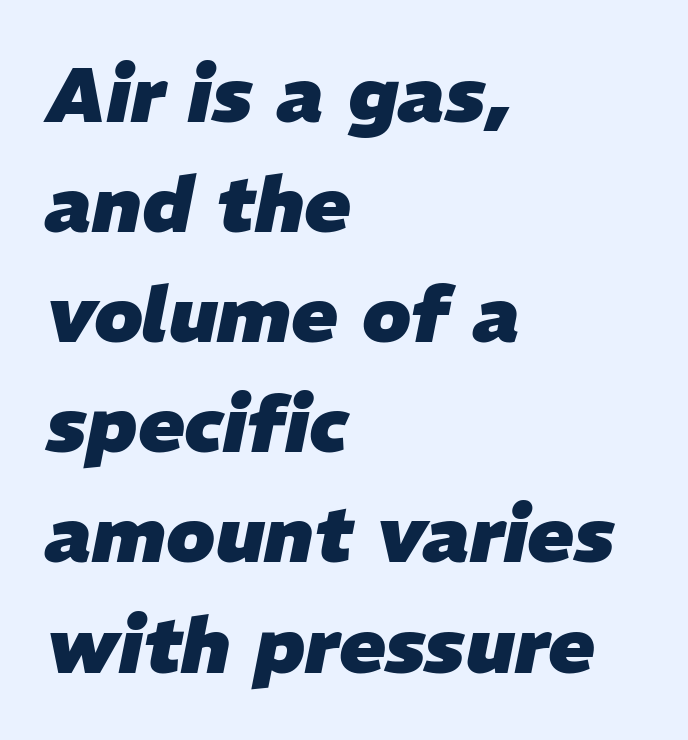
In terms of leading, this rendering sits right in the middle. A typesetter would call this zero additional tracking. Every letter is thick-stroked: bold, no question. Line starts are locked; line ends wander.
